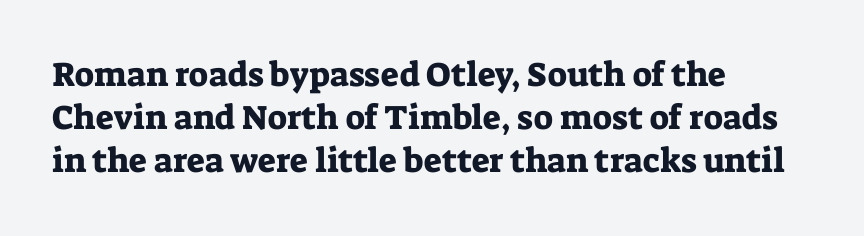
Q: Is the text italic (slanted)? A: No, it is upright.
Q: Is the typeface a serif or a sans-serif typeface? A: Serif.
Q: Is the text underlined? A: No.
Q: How is the paragraph aligned? A: Left-aligned.
Q: Is the spacing between letters normal or unusually wide? A: Normal.
Q: Is the spacing between lines tight, normal or loose? A: Normal.
Q: Width (condensed, normal, or wide)? A: Normal.
Q: Stroke contrast? A: Low.
Q: x-height? A: Medium.
Q: Monospaced? A: No.
